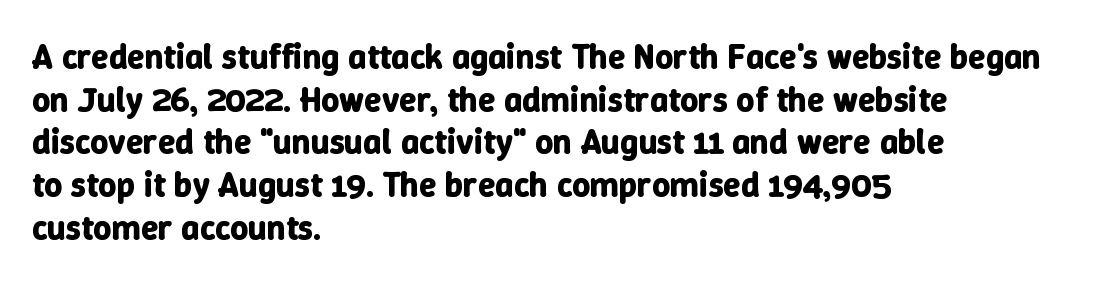
Q: Is the text bold? A: Yes.
Q: Is the text italic (slanted)? A: No, it is upright.
Q: Is the text underlined? A: No.
Q: How is the paragraph aligned? A: Left-aligned.
Q: Is the spacing between letters normal or unusually wide? A: Normal.
Q: Width (condensed, normal, or wide)? A: Normal.
Q: Stroke contrast? A: Low.
Q: x-height? A: Medium.
Q: Monospaced? A: No.
